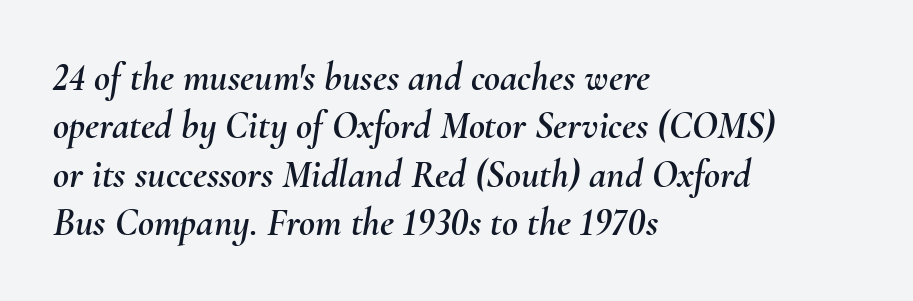
{"italic": "yes", "lean": "right", "slant_degrees": 10, "width": "normal", "stroke_contrast": "medium", "x_height": "small", "monospaced": "no", "underline": "no", "align": "left", "line_spacing_ratio": 1.24, "letter_spacing": "normal", "letter_spacing_em": 0.0, "glyph_px": 39}
